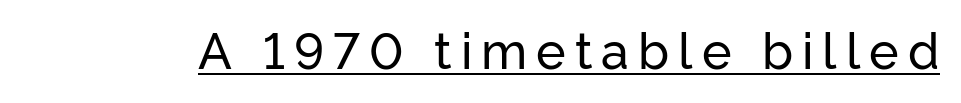
Q: Is the text italic (slanted)? A: No, it is upright.
Q: Is the typeface a serif or a sans-serif typeface? A: Sans-serif.
Q: Is the text underlined? A: Yes.
Q: Width (condensed, normal, or wide)? A: Normal.
Q: Stroke contrast? A: Low.
Q: x-height? A: Medium.
Q: Monospaced? A: No.
